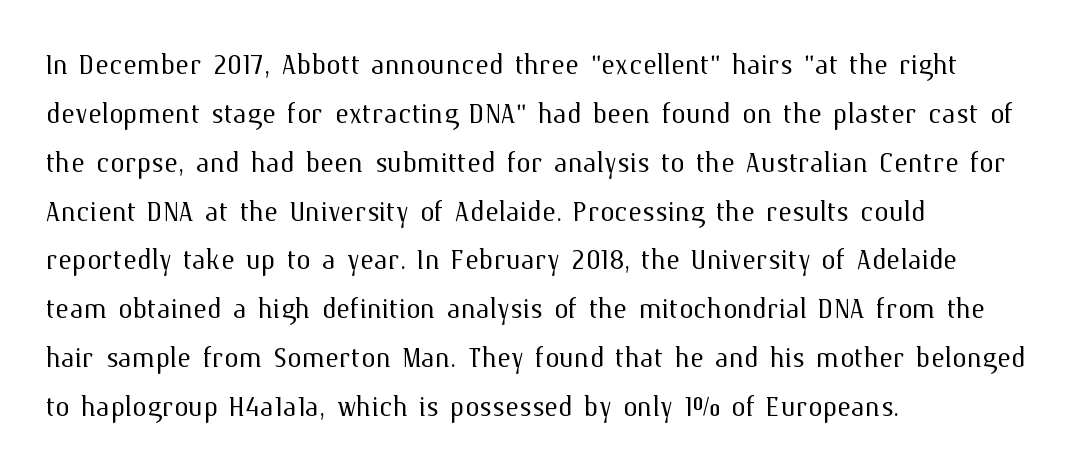
Q: Is the text bold? A: No.
Q: Is the text italic (slanted)? A: No, it is upright.
Q: Is the text underlined? A: No.
Q: How is the paragraph aligned? A: Left-aligned.
Q: Is the spacing between letters normal or unusually wide? A: Normal.
Q: Is the spacing between lines tight, normal or loose? A: Normal.
Q: Width (condensed, normal, or wide)? A: Normal.
Q: Stroke contrast? A: Medium.
Q: x-height? A: Medium.
Q: Monospaced? A: No.
